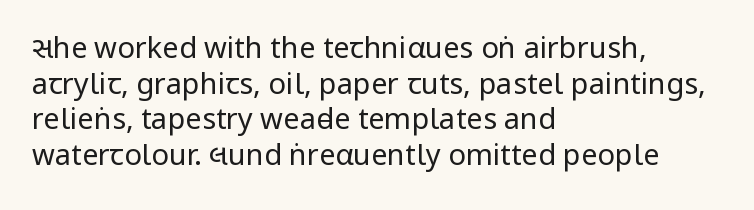
The image shows 29 px regular-weight, condensed sans-serif type, upright; set left-aligned, line spacing 1.23x, normal letter spacing, not underlined; low stroke contrast and a large x-height.
